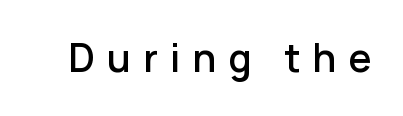
The image shows 37 px semibold sans-serif type, upright; set unusually wide letter spacing (+0.33 em), not underlined; low stroke contrast and a medium x-height.
